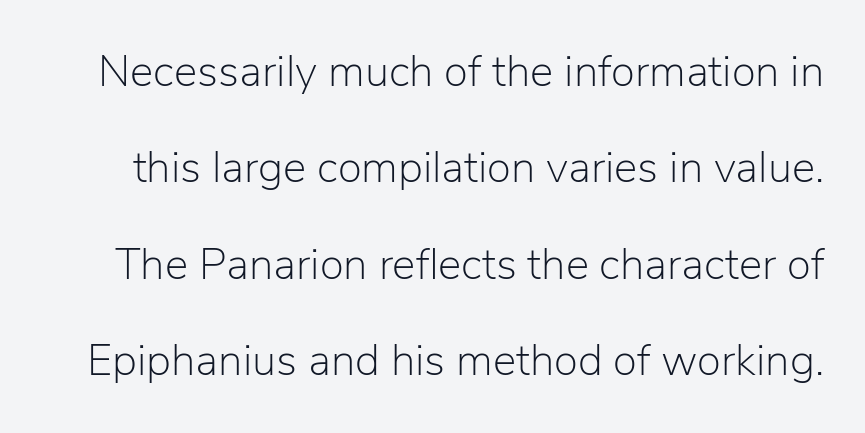
{"serif": "no", "italic": "no", "bold": "no", "weight": "light", "width": "normal", "stroke_contrast": "low", "x_height": "medium", "monospaced": "no", "underline": "no", "line_spacing": "loose", "line_spacing_ratio": 2.19, "letter_spacing": "normal", "letter_spacing_em": 0.0, "glyph_px": 44}
